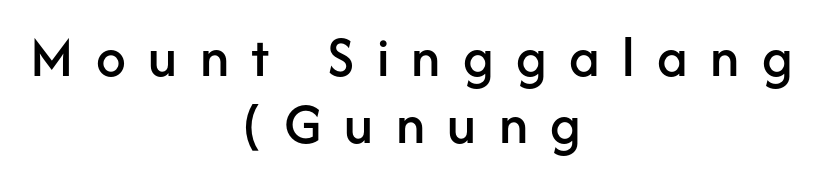
{"serif": "no", "italic": "no", "width": "normal", "stroke_contrast": "low", "x_height": "medium", "monospaced": "no", "underline": "no", "align": "center", "line_spacing": "tight", "line_spacing_ratio": 1.13, "letter_spacing": "wide", "letter_spacing_em": 0.38, "glyph_px": 59}
